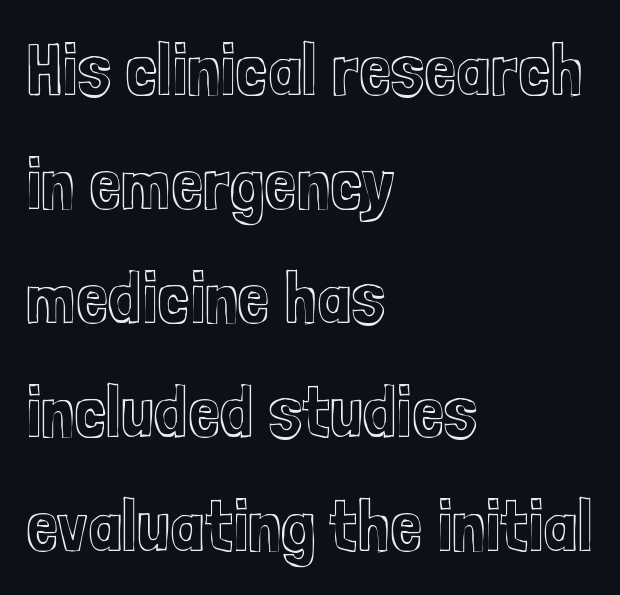
The image shows 73 px condensed type, upright; set left-aligned, normal line spacing (1.56x), normal letter spacing, not underlined; a medium x-height.
